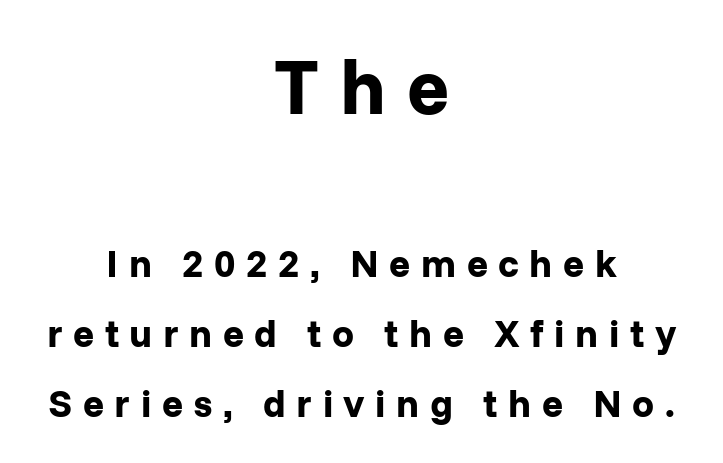
{"serif": "no", "italic": "no", "bold": "yes", "weight": "bold", "width": "normal", "stroke_contrast": "low", "x_height": "medium", "monospaced": "no", "underline": "no", "align": "center", "line_spacing_ratio": 1.79, "letter_spacing": "wide", "letter_spacing_em": 0.27, "larger_block": "first", "size_ratio": 2.0, "glyph_px": 78}
